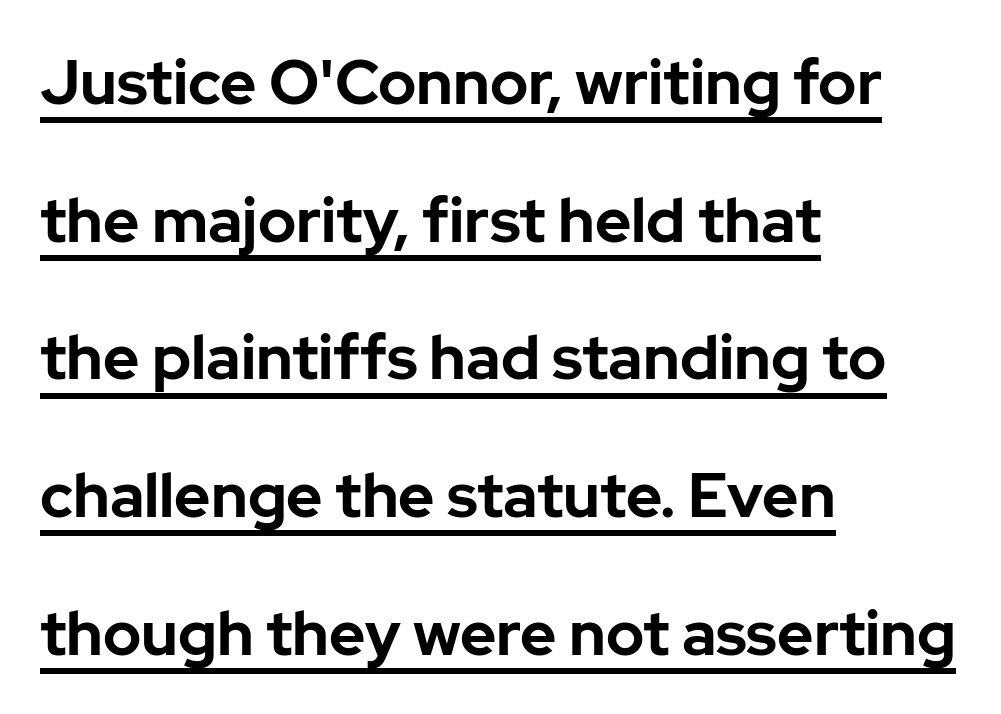
Q: Is the text bold? A: Yes.
Q: Is the text italic (slanted)? A: No, it is upright.
Q: Is the typeface a serif or a sans-serif typeface? A: Sans-serif.
Q: Is the text underlined? A: Yes.
Q: How is the paragraph aligned? A: Left-aligned.
Q: Is the spacing between letters normal or unusually wide? A: Normal.
Q: Is the spacing between lines tight, normal or loose? A: Loose.
Q: Width (condensed, normal, or wide)? A: Normal.
Q: Stroke contrast? A: Low.
Q: x-height? A: Medium.
Q: Monospaced? A: No.
